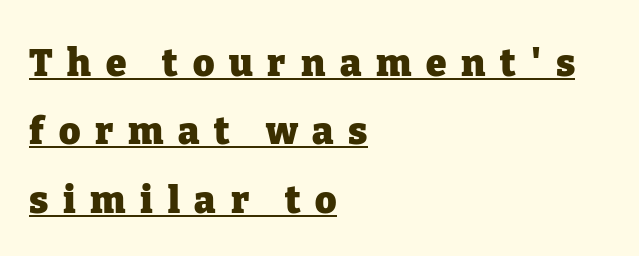
The image shows 37 px heavy serif type, upright; set left-aligned, line spacing 1.85x, unusually wide letter spacing (+0.4 em), underlined; low stroke contrast and a medium x-height.
